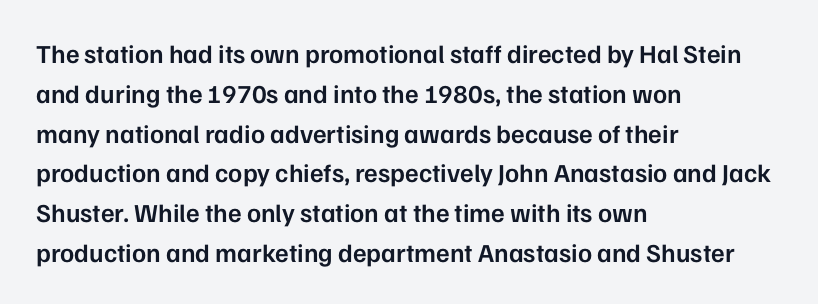
Q: Is the text bold? A: Semi-bold.
Q: Is the text italic (slanted)? A: No, it is upright.
Q: Is the text underlined? A: No.
Q: How is the paragraph aligned? A: Left-aligned.
Q: Is the spacing between letters normal or unusually wide? A: Normal.
Q: Is the spacing between lines tight, normal or loose? A: Normal.
